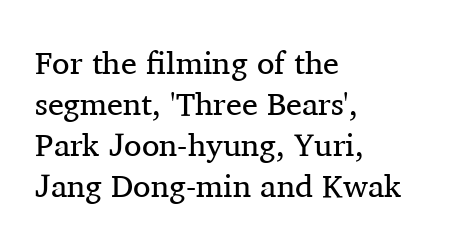
Q: Is the text bold? A: No.
Q: Is the text italic (slanted)? A: No, it is upright.
Q: Is the typeface a serif or a sans-serif typeface? A: Serif.
Q: Is the text underlined? A: No.
Q: How is the paragraph aligned? A: Left-aligned.
Q: Is the spacing between letters normal or unusually wide? A: Normal.
Q: Is the spacing between lines tight, normal or loose? A: Normal.
Q: Width (condensed, normal, or wide)? A: Normal.
Q: Stroke contrast? A: Medium.
Q: x-height? A: Medium.
Q: Monospaced? A: No.
